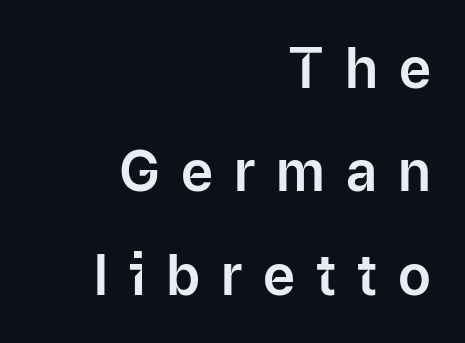
{"serif": "no", "italic": "no", "width": "normal", "stroke_contrast": "low", "x_height": "medium", "monospaced": "no", "underline": "no", "align": "right", "line_spacing_ratio": 1.88, "letter_spacing": "wide", "letter_spacing_em": 0.38, "glyph_px": 55}
